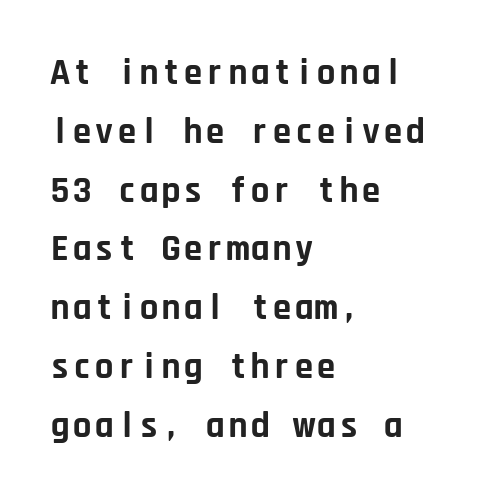
The image shows 37 px bold sans-serif type, upright, monospaced; set left-aligned, normal line spacing (1.59x), normal letter spacing, not underlined; low stroke contrast and a large x-height.
